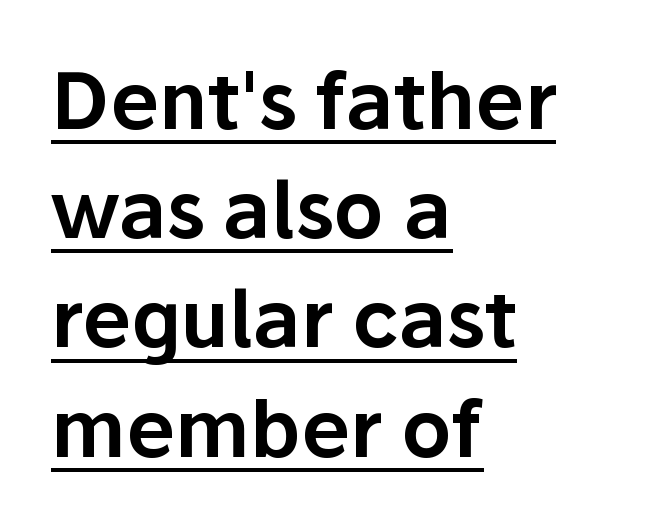
{"serif": "no", "italic": "no", "width": "normal", "stroke_contrast": "low", "x_height": "medium", "monospaced": "no", "underline": "yes", "align": "left", "line_spacing": "normal", "line_spacing_ratio": 1.4, "letter_spacing": "normal", "letter_spacing_em": 0.0, "glyph_px": 78}
